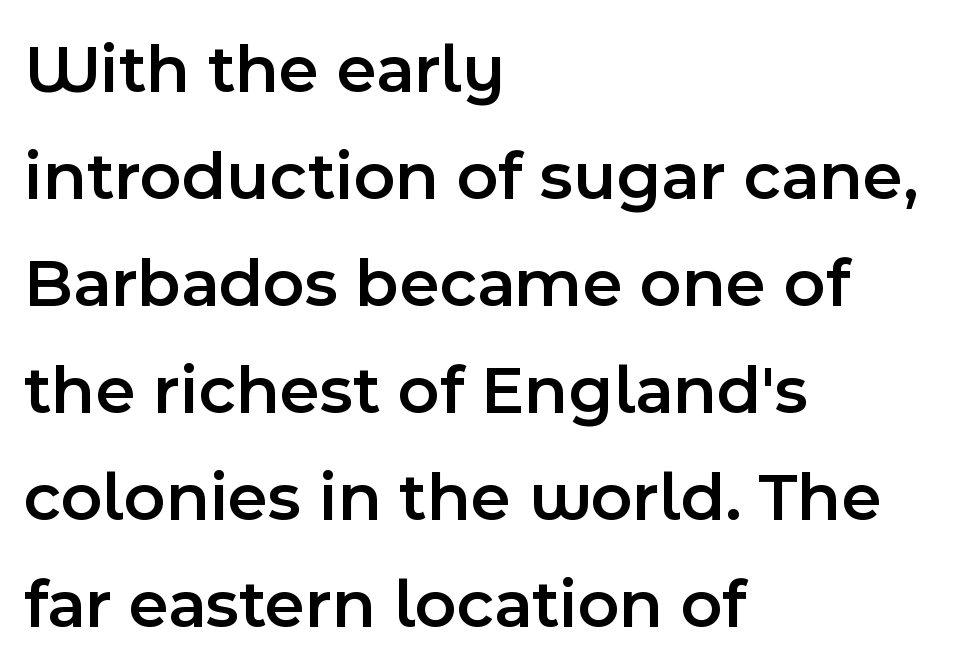
This sample has the flowing, uneven cadence of proportional lettering. The foot of each line stays bare and open. Style check: upright. The horizontal fit of the characters is conventional and even. Honestly, the row spacing looks completely unremarkable. Short and long lines alike share a common starting point at left.
